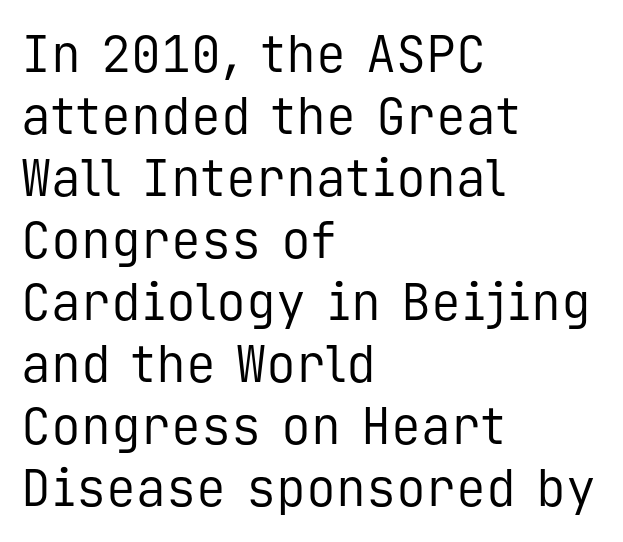
The image shows 50 px regular-weight sans-serif type, upright, monospaced; set left-aligned, line spacing 1.24x, normal letter spacing, not underlined; low stroke contrast and a medium x-height.
